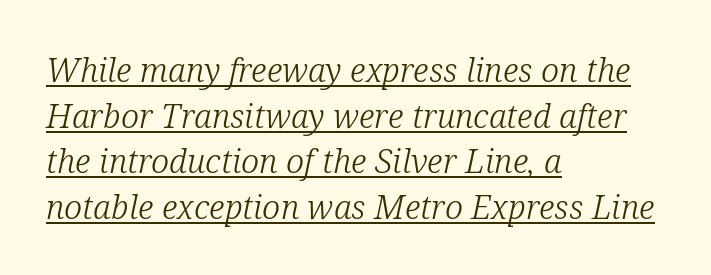
Q: Is the text bold? A: No.
Q: Is the text italic (slanted)? A: Yes, it leans right by about 12 degrees.
Q: Is the typeface a serif or a sans-serif typeface? A: Serif.
Q: Is the text underlined? A: Yes.
Q: How is the paragraph aligned? A: Left-aligned.
Q: Is the spacing between letters normal or unusually wide? A: Normal.
Q: Is the spacing between lines tight, normal or loose? A: Normal.
Q: Width (condensed, normal, or wide)? A: Normal.
Q: Stroke contrast? A: Low.
Q: x-height? A: Medium.
Q: Monospaced? A: No.
